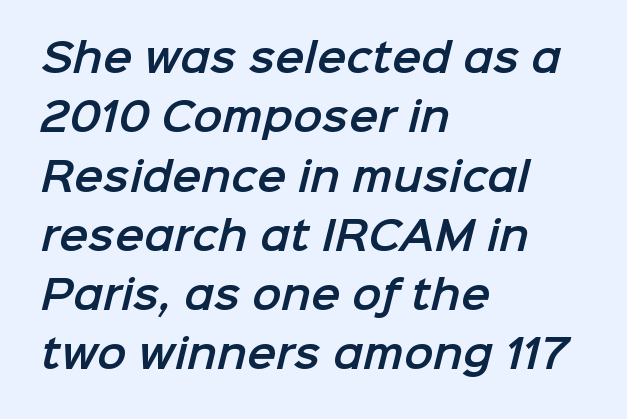
Horizontally, the lines are justified to the leading edge only. Underline: absent. In terms of letterspacing, this is plain default setting. Serif or sans? Sans — the stroke terminals are bare. Do the characters align in a grid? No, the font is proportional. Notice how descenders clear the ascenders below comfortably — that's standard leading.
